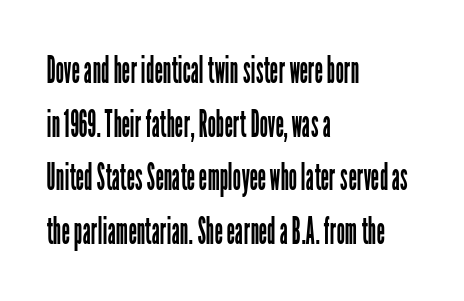
Q: Is the text bold? A: No.
Q: Is the text italic (slanted)? A: No, it is upright.
Q: Is the typeface a serif or a sans-serif typeface? A: Sans-serif.
Q: Is the text underlined? A: No.
Q: How is the paragraph aligned? A: Left-aligned.
Q: Is the spacing between letters normal or unusually wide? A: Normal.
Q: Is the spacing between lines tight, normal or loose? A: Normal.
Q: Width (condensed, normal, or wide)? A: Condensed.
Q: Stroke contrast? A: Low.
Q: x-height? A: Medium.
Q: Monospaced? A: No.
